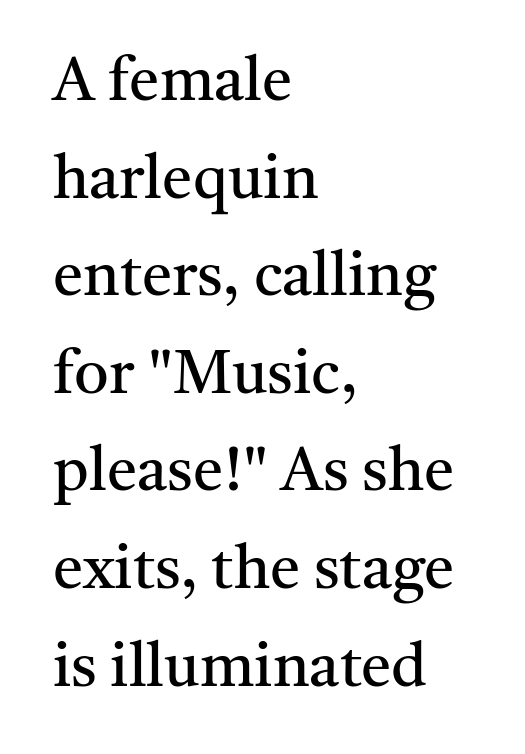
{"serif": "yes", "italic": "no", "bold": "no", "weight": "regular", "width": "normal", "stroke_contrast": "medium", "x_height": "medium", "monospaced": "no", "underline": "no", "align": "left", "line_spacing": "normal", "line_spacing_ratio": 1.6, "letter_spacing": "normal", "letter_spacing_em": 0.0, "glyph_px": 61}
